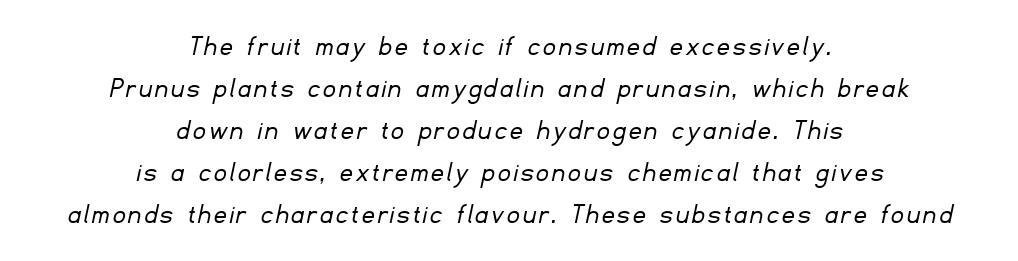
Q: Is the text bold? A: No.
Q: Is the typeface a serif or a sans-serif typeface? A: Sans-serif.
Q: Is the text underlined? A: No.
Q: How is the paragraph aligned? A: Centered.
Q: Is the spacing between lines tight, normal or loose? A: Normal.
Q: Width (condensed, normal, or wide)? A: Normal.
Q: Stroke contrast? A: Low.
Q: x-height? A: Small.
Q: Monospaced? A: No.
